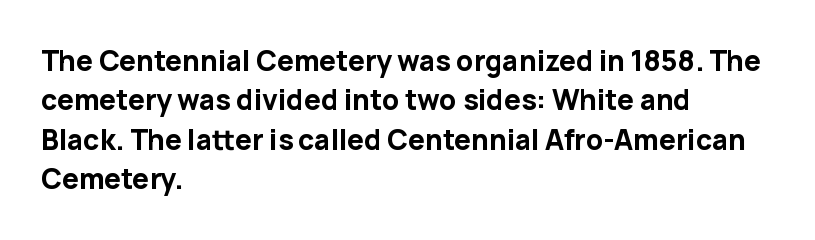
Q: Is the text bold? A: Yes.
Q: Is the text italic (slanted)? A: No, it is upright.
Q: Is the typeface a serif or a sans-serif typeface? A: Sans-serif.
Q: Is the text underlined? A: No.
Q: How is the paragraph aligned? A: Left-aligned.
Q: Is the spacing between letters normal or unusually wide? A: Normal.
Q: Is the spacing between lines tight, normal or loose? A: Normal.
Q: Width (condensed, normal, or wide)? A: Normal.
Q: Stroke contrast? A: Low.
Q: x-height? A: Medium.
Q: Monospaced? A: No.
